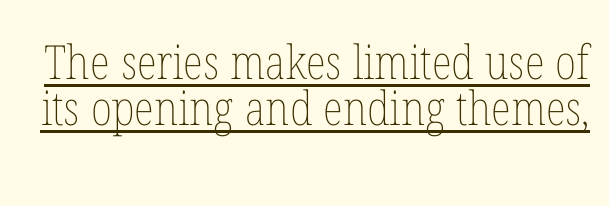
Q: Is the text bold? A: No.
Q: Is the text italic (slanted)? A: No, it is upright.
Q: Is the text underlined? A: Yes.
Q: Is the spacing between letters normal or unusually wide? A: Normal.
Q: Is the spacing between lines tight, normal or loose? A: Tight.
Q: Width (condensed, normal, or wide)? A: Condensed.
Q: Stroke contrast? A: Low.
Q: x-height? A: Medium.
Q: Monospaced? A: No.
